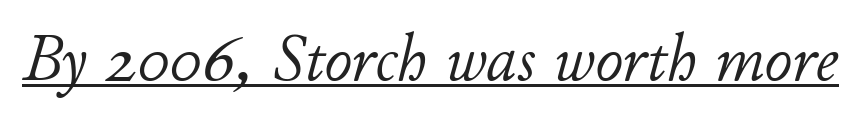
Q: Is the text bold? A: No.
Q: Is the text italic (slanted)? A: Yes, it leans right by about 11 degrees.
Q: Is the text underlined? A: Yes.
Q: Is the spacing between letters normal or unusually wide? A: Normal.
Q: Width (condensed, normal, or wide)? A: Normal.
Q: Stroke contrast? A: Low.
Q: x-height? A: Small.
Q: Monospaced? A: No.
